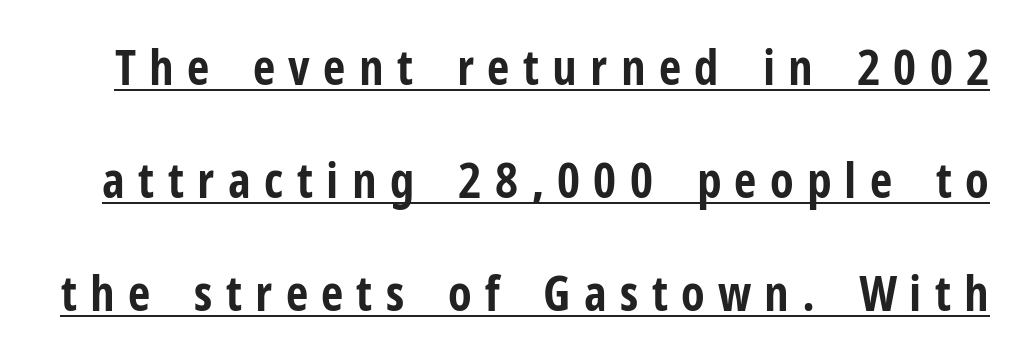
Upright lettering throughout. Emphasis by weight is at full strength: bold. The glyphs in this specimen are sans serif. Leading is clearly above the norm, producing a sparse column. This sample has the flowing, uneven cadence of proportional lettering. Look at the tracking — it's clearly loosened, letters drifting apart.
